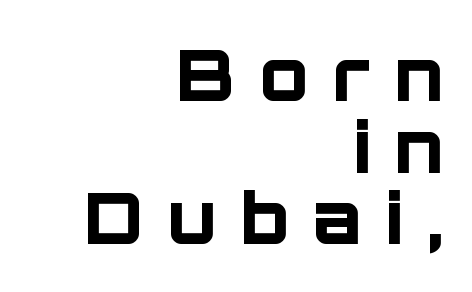
{"serif": "no", "italic": "no", "bold": "yes", "weight": "bold", "width": "normal", "stroke_contrast": "low", "x_height": "large", "monospaced": "no", "underline": "no", "align": "right", "line_spacing": "tight", "line_spacing_ratio": 1.01, "letter_spacing": "wide", "letter_spacing_em": 0.34, "glyph_px": 71}
